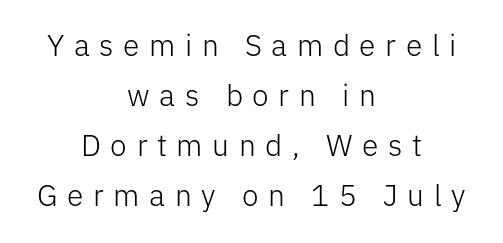
Typographically, this falls in the sans-serif category. The passage is arranged like a title page — every line centered. Notice how the stems are strictly vertical — no italics here. The block of text has a typical density, with ordinary space between rows. This is not heavy type; no bold has been used.
